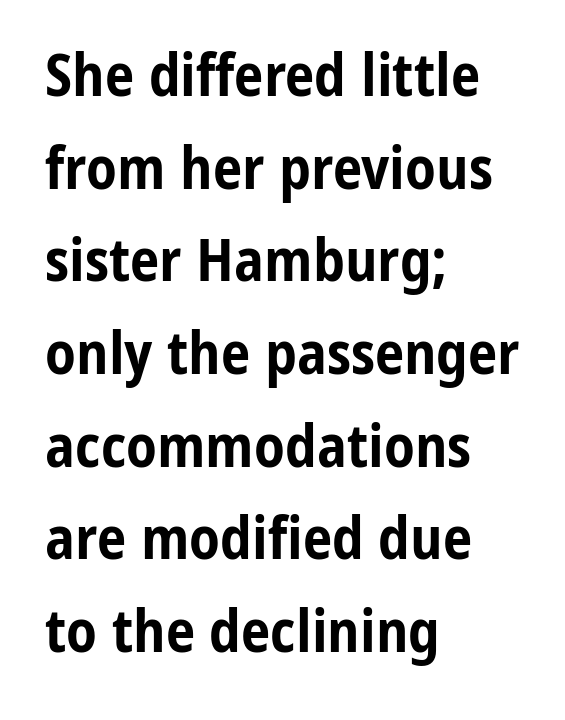
Q: Is the text bold? A: Yes.
Q: Is the text italic (slanted)? A: No, it is upright.
Q: Is the typeface a serif or a sans-serif typeface? A: Sans-serif.
Q: Is the text underlined? A: No.
Q: How is the paragraph aligned? A: Left-aligned.
Q: Is the spacing between letters normal or unusually wide? A: Normal.
Q: Is the spacing between lines tight, normal or loose? A: Normal.
Q: Width (condensed, normal, or wide)? A: Condensed.
Q: Stroke contrast? A: Low.
Q: x-height? A: Medium.
Q: Monospaced? A: No.
